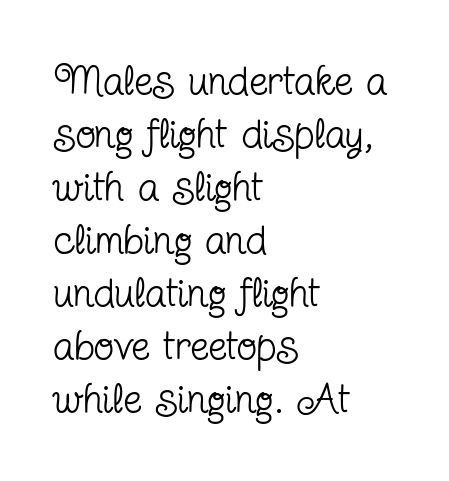
This is roman type, the default non-slanted kind. Alignment: flush left. The glyphs in this specimen are seriffed. This reads as an unemphasized weight, regular at the heaviest.
